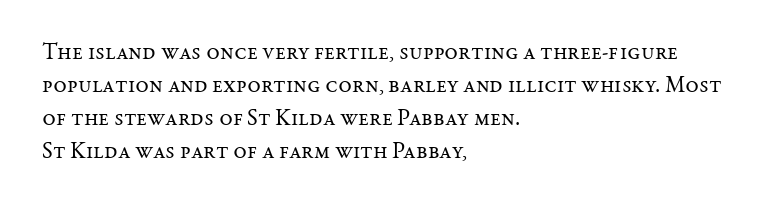
The image shows 23 px text type, upright; set left-aligned, normal line spacing (1.44x), normal letter spacing, not underlined.
